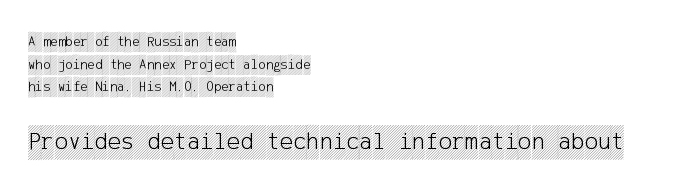
{"italic": "no", "underline": "no", "align": "left", "line_spacing": "normal", "line_spacing_ratio": 1.62, "letter_spacing": "normal", "letter_spacing_em": 0.0, "larger_block": "second", "size_ratio": 1.79, "glyph_px": 25}
